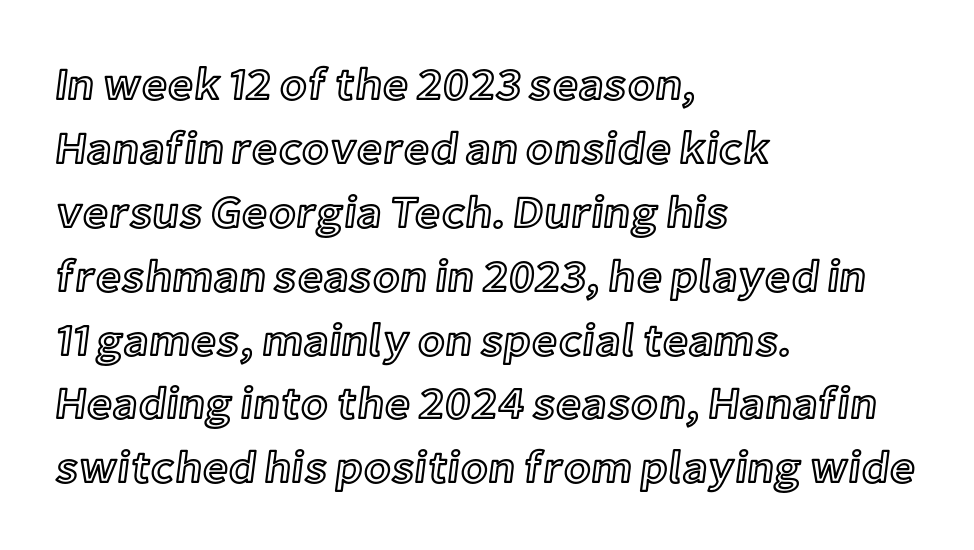
{"width": "normal", "x_height": "medium", "monospaced": "no", "underline": "no", "align": "left", "line_spacing": "normal", "line_spacing_ratio": 1.42, "letter_spacing": "normal", "letter_spacing_em": 0.0, "glyph_px": 45}
